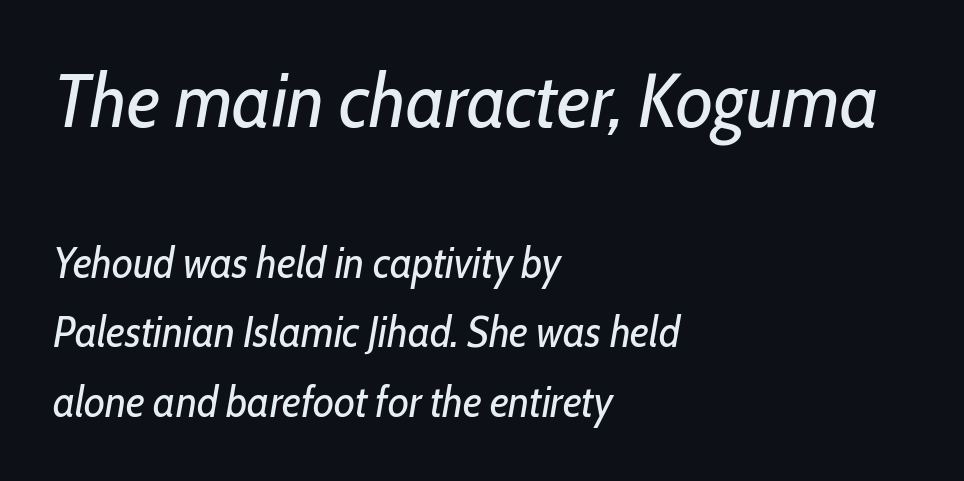
Q: Is the text bold? A: No.
Q: Is the text italic (slanted)? A: Yes, it leans right by about 10 degrees.
Q: Is the text underlined? A: No.
Q: How is the paragraph aligned? A: Left-aligned.
Q: Is the spacing between letters normal or unusually wide? A: Normal.
Q: Is the spacing between lines tight, normal or loose? A: Normal.
Q: Which block of text is set in a larger size, the first (top) or the second (bottom)? A: The first (top) one.
Q: Width (condensed, normal, or wide)? A: Condensed.
Q: Stroke contrast? A: Low.
Q: x-height? A: Medium.
Q: Monospaced? A: No.
